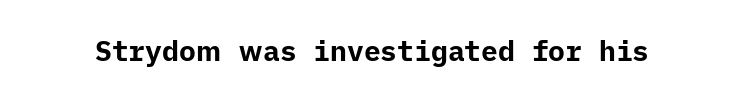
The image shows 28 px bold sans-serif type, upright; set normal letter spacing, not underlined; low stroke contrast and a medium x-height.
